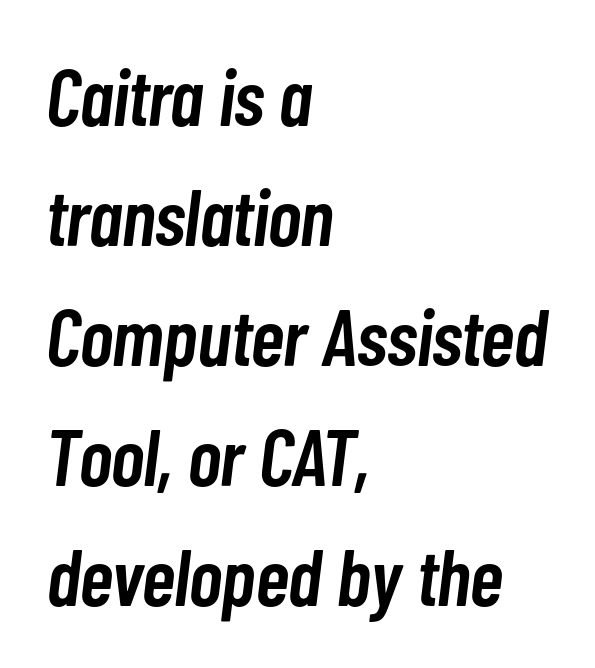
No extra tracking has been applied to these lines. Notice how the stems are inclined rather than vertical — that's the hallmark of italics. This block has exactly the height ordinary leading produces. Horizontal alignment here is leftward, the default for most running prose. The rendering uses natural spacing where letterforms have individual widths. Each row of text sits above clean, open space.
